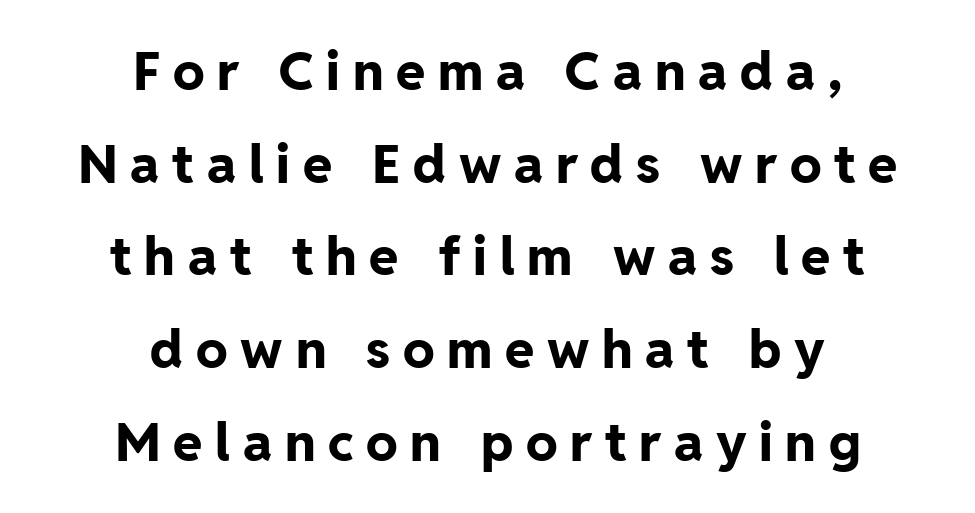
Is this a fixed-width face? No — the glyphs have proportional, varying widths. These lines are composed in type without serifs. Every row of glyphs is offset so its center matches the block's center. Here the glyphs are tracked loosely, breaking word shapes into spaced letters. The type sits square on the baseline with zero lean. Compared with an ordinary text face, these strokes are far heavier — a full bold.
